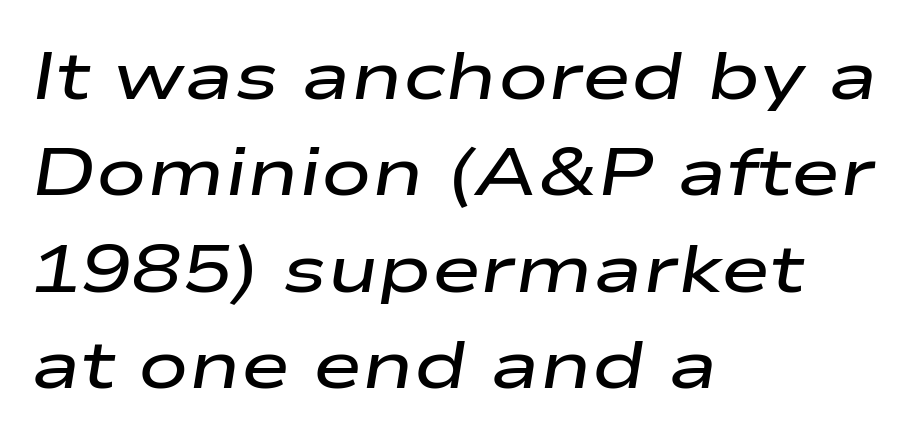
Q: Is the text bold? A: Semi-bold.
Q: Is the text italic (slanted)? A: Yes, it leans right by about 9 degrees.
Q: Is the text underlined? A: No.
Q: How is the paragraph aligned? A: Left-aligned.
Q: Is the spacing between letters normal or unusually wide? A: Normal.
Q: Is the spacing between lines tight, normal or loose? A: Normal.
Q: Width (condensed, normal, or wide)? A: Wide.
Q: Stroke contrast? A: Low.
Q: x-height? A: Medium.
Q: Monospaced? A: No.
